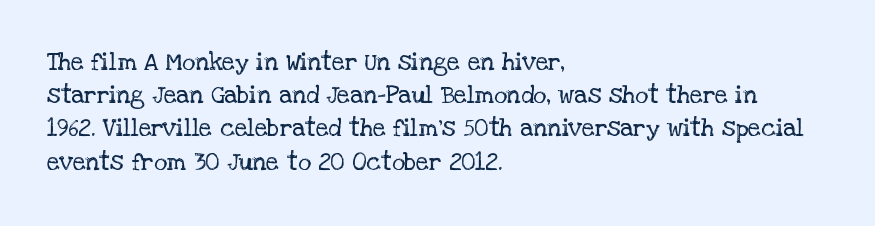
The image shows 25 px text type, upright; set left-aligned, normal line spacing (1.33x), normal letter spacing, not underlined.
